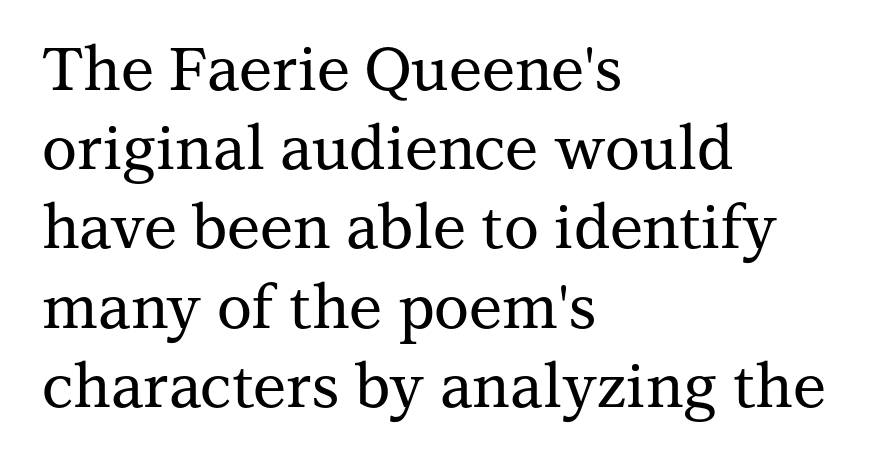
The image shows 60 px serif type, upright; set left-aligned, normal line spacing (1.32x), normal letter spacing, not underlined; medium stroke contrast and a medium x-height.
